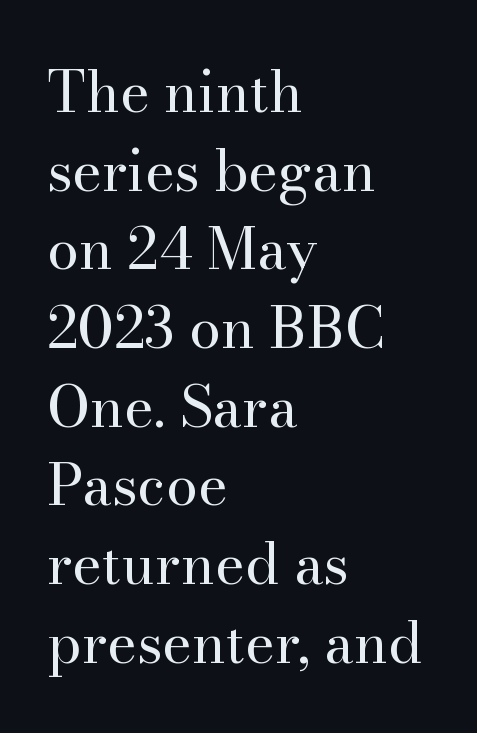
Q: Is the text bold? A: No.
Q: Is the text italic (slanted)? A: No, it is upright.
Q: Is the typeface a serif or a sans-serif typeface? A: Serif.
Q: Is the text underlined? A: No.
Q: How is the paragraph aligned? A: Left-aligned.
Q: Is the spacing between letters normal or unusually wide? A: Normal.
Q: Is the spacing between lines tight, normal or loose? A: Normal.
Q: Width (condensed, normal, or wide)? A: Normal.
Q: Stroke contrast? A: High.
Q: x-height? A: Small.
Q: Monospaced? A: No.
